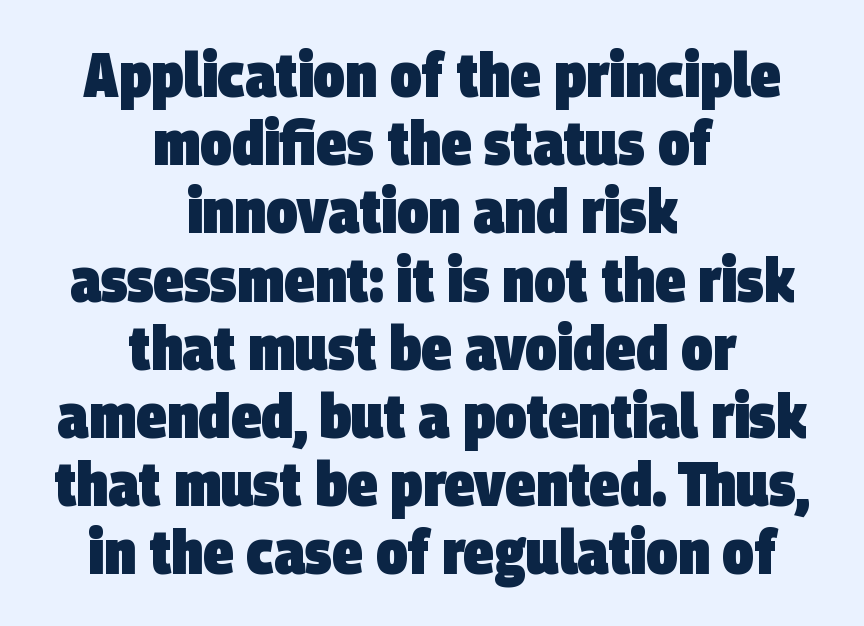
Q: Is the text bold? A: Yes.
Q: Is the typeface a serif or a sans-serif typeface? A: Sans-serif.
Q: Is the text underlined? A: No.
Q: How is the paragraph aligned? A: Centered.
Q: Is the spacing between letters normal or unusually wide? A: Normal.
Q: Is the spacing between lines tight, normal or loose? A: Tight.
Q: Width (condensed, normal, or wide)? A: Condensed.
Q: Stroke contrast? A: Low.
Q: x-height? A: Large.
Q: Monospaced? A: No.
